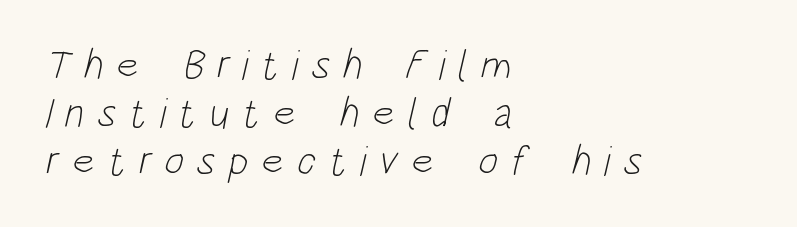
The image shows 42 px light, condensed sans-serif type; set left-aligned, tight line spacing (1.14x), unusually wide letter spacing (+0.3 em), not underlined; low stroke contrast and a large x-height.
